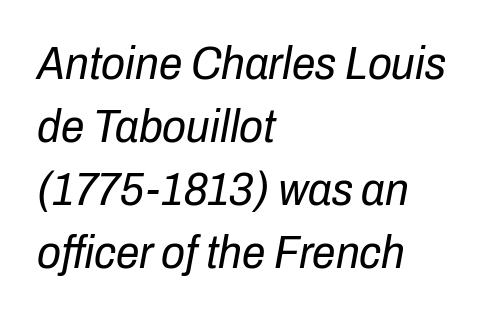
The image shows 47 px regular-weight, condensed type, italic (leaning right); set left-aligned, normal line spacing (1.34x), normal letter spacing, not underlined; low stroke contrast and a medium x-height.
